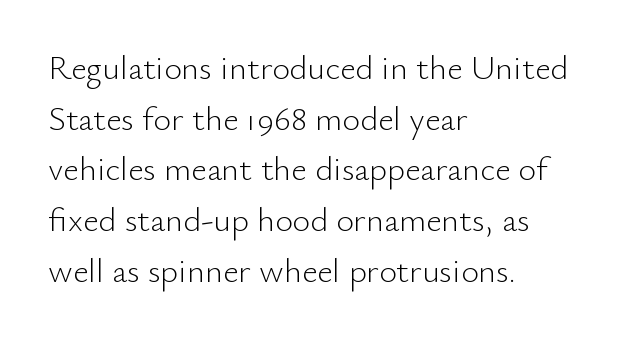
{"serif": "no", "italic": "no", "bold": "no", "weight": "light", "width": "normal", "stroke_contrast": "low", "x_height": "small", "monospaced": "no", "underline": "no", "align": "left", "line_spacing": "normal", "line_spacing_ratio": 1.49, "letter_spacing": "normal", "letter_spacing_em": 0.0, "glyph_px": 34}
